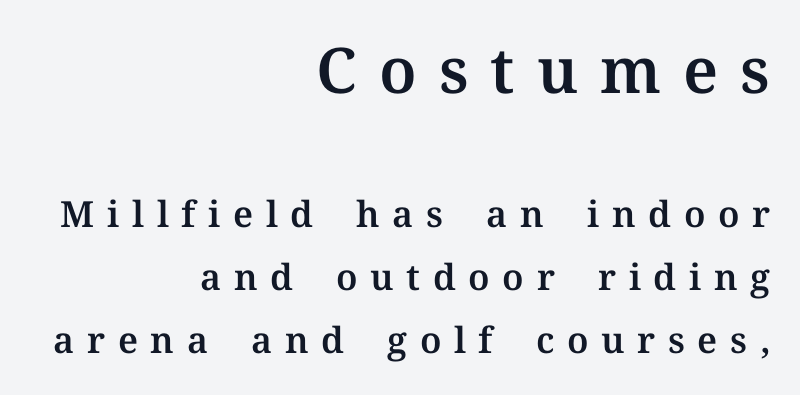
The compositor pushed each line to the right boundary. Notice how the stems are strictly vertical — no italics here. Look at the tracking — it's clearly loosened, letters drifting apart. You get the large type first, then a drop to smaller type.
